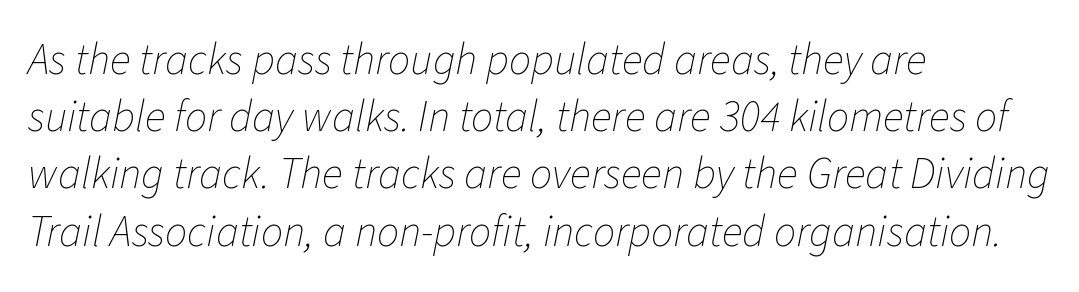
{"italic": "yes", "lean": "right", "slant_degrees": 11, "bold": "no", "weight": "thin", "width": "normal", "stroke_contrast": "low", "x_height": "medium", "monospaced": "no", "underline": "no", "align": "left", "line_spacing": "normal", "line_spacing_ratio": 1.3, "letter_spacing": "normal", "letter_spacing_em": 0.0, "glyph_px": 44}
